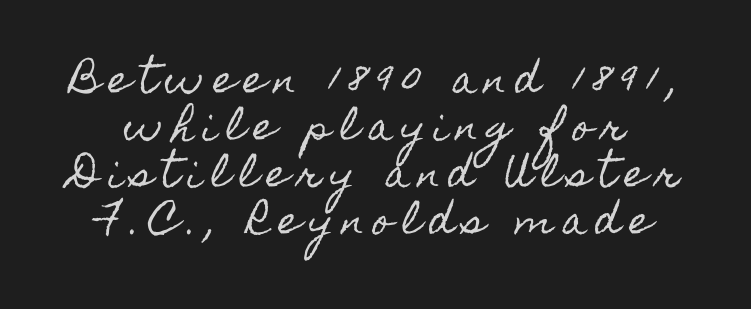
The image shows 37 px condensed type; set centered, normal line spacing (1.27x), unusually wide letter spacing (+0.24 em), not underlined; a small x-height.
